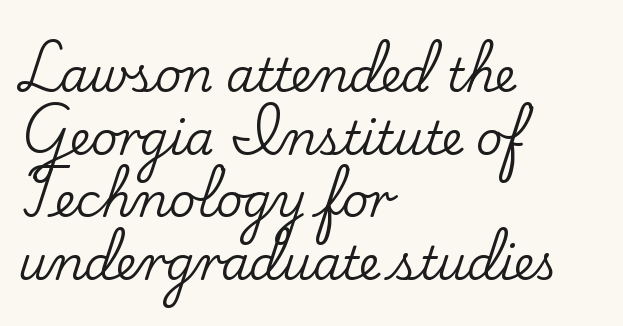
The image shows 46 px serif type; set left-aligned, normal line spacing (1.36x), normal letter spacing, not underlined; low stroke contrast and a small x-height.
